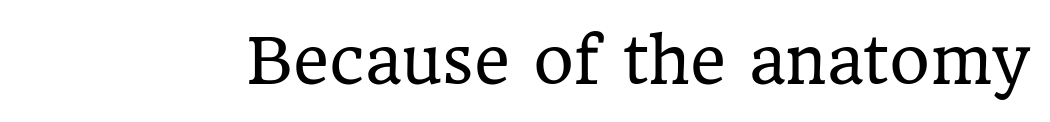
The image shows 62 px regular-weight serif type, upright; set normal letter spacing, not underlined; low stroke contrast and a medium x-height.
